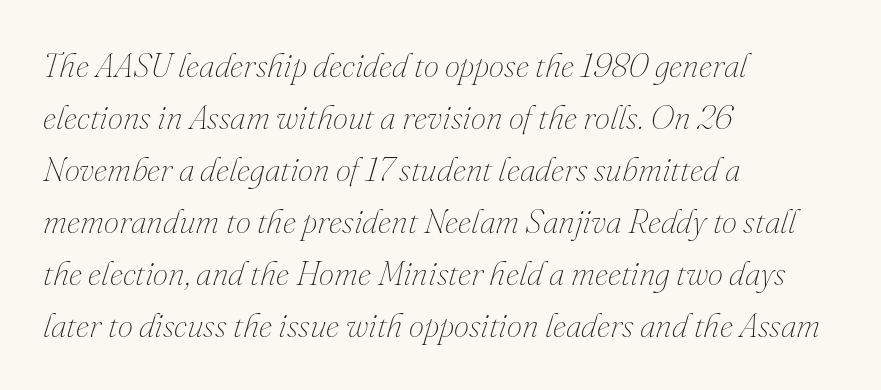
The image shows 34 px thin type, italic (leaning right); set left-aligned, normal line spacing (1.53x), normal letter spacing, not underlined; medium stroke contrast and a small x-height.
